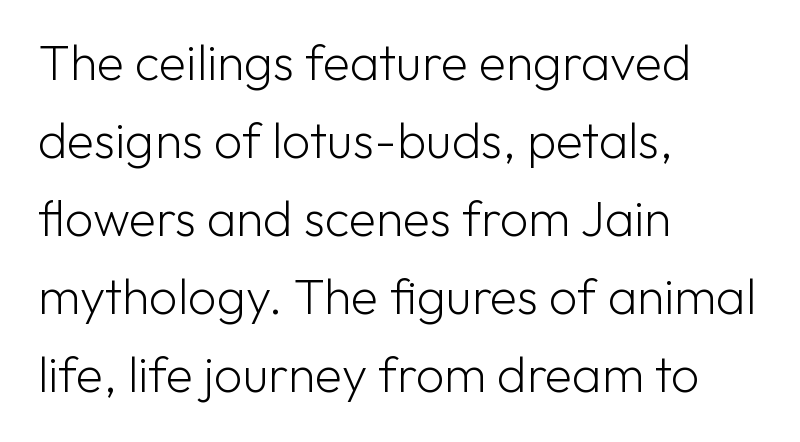
Q: Is the text bold? A: No.
Q: Is the text italic (slanted)? A: No, it is upright.
Q: Is the typeface a serif or a sans-serif typeface? A: Sans-serif.
Q: Is the text underlined? A: No.
Q: How is the paragraph aligned? A: Left-aligned.
Q: Is the spacing between letters normal or unusually wide? A: Normal.
Q: Is the spacing between lines tight, normal or loose? A: Normal.
Q: Width (condensed, normal, or wide)? A: Normal.
Q: Stroke contrast? A: Low.
Q: x-height? A: Medium.
Q: Monospaced? A: No.
